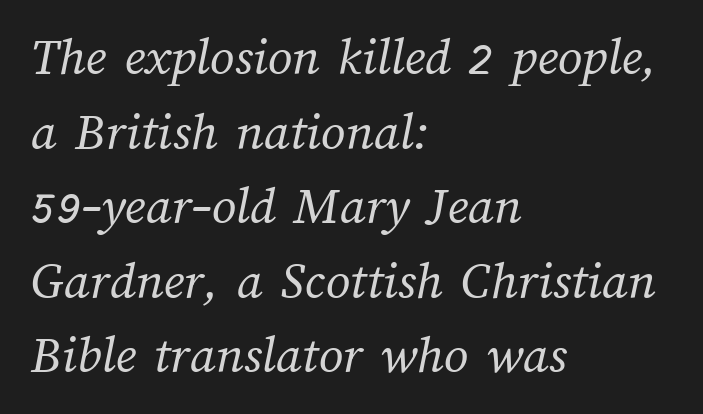
The image shows 54 px regular-weight type; set left-aligned, normal line spacing (1.38x), normal letter spacing, not underlined; medium stroke contrast and a medium x-height.
